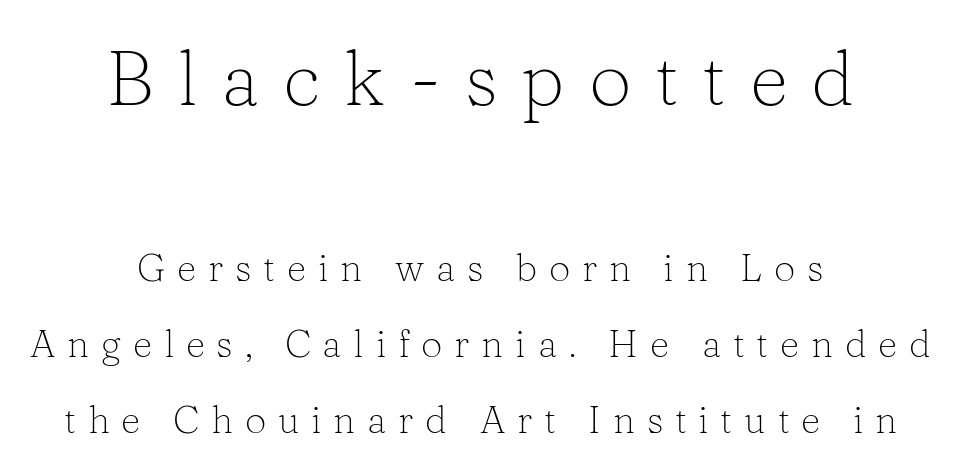
The image shows 76 px light serif type, upright; set centered, loose line spacing (2.0x), unusually wide letter spacing (+0.31 em), not underlined; the first (top) block is 2.0x larger; low stroke contrast and a medium x-height.
